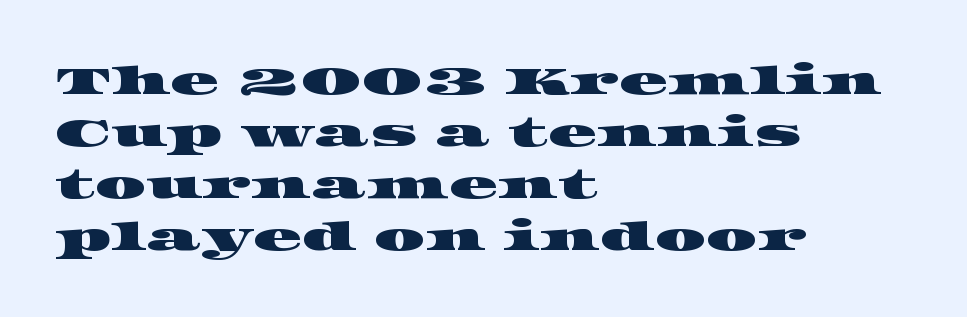
Nobody drew a line under any word here. Each letter keeps its own natural width here, so spacing adapts to shape. The passage shown has conventional tracking throughout. Casual observation: everything's shoved over to the left. Check where the strokes stop: tiny serifs finish them off.
